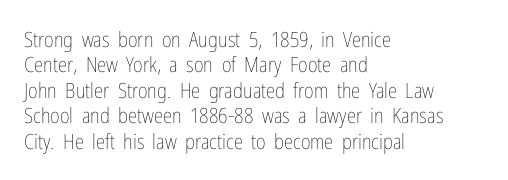
A bare baseline throughout the passage. Line beginnings align vertically; line endings do not. This sample uses plain, unmodified letter spacing. Posture: straight, roman, zero tilt. Is this a heavy cut? Hardly; it is regular or lighter.
